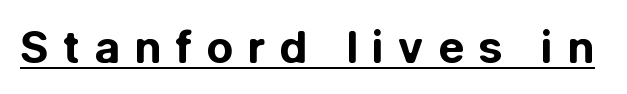
{"serif": "no", "italic": "no", "bold": "yes", "weight": "bold", "width": "normal", "stroke_contrast": "low", "x_height": "medium", "monospaced": "no", "underline": "yes", "letter_spacing": "wide", "letter_spacing_em": 0.32, "glyph_px": 44}
